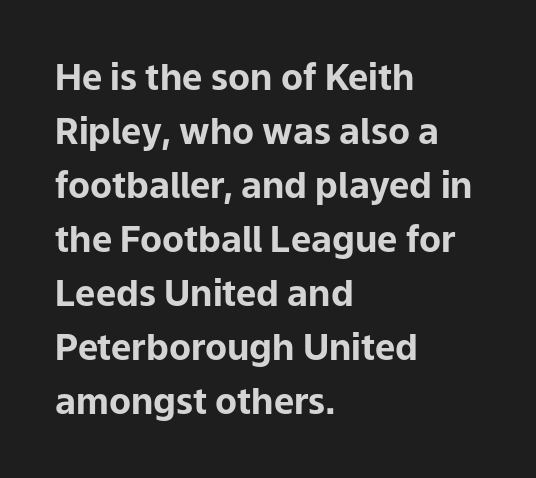
Each row of text sits above clean, open space. Left-aligned paragraph, ragged on the right. Here the glyphs are tracked normally, forming tight word shapes. Summary of vertical rhythm: regular, with standard interline spacing.
